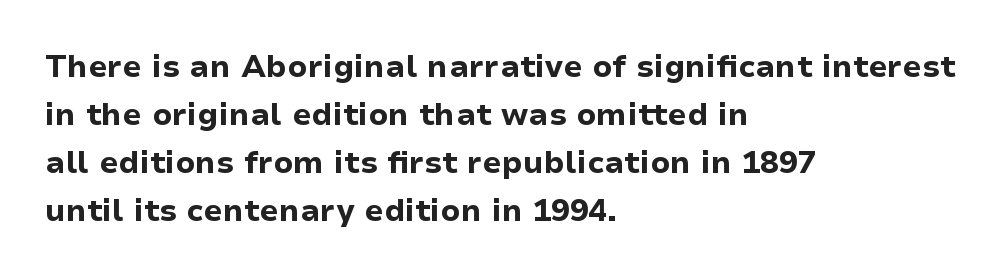
The image shows 31 px bold sans-serif type, upright; set left-aligned, normal line spacing (1.55x), normal letter spacing, not underlined; low stroke contrast and a medium x-height.
